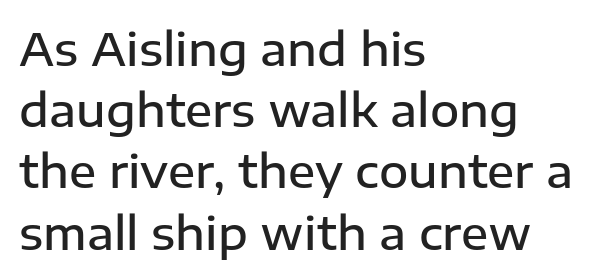
The image shows 45 px semibold sans-serif type, upright; set left-aligned, normal line spacing (1.36x), normal letter spacing, not underlined; low stroke contrast and a medium x-height.
